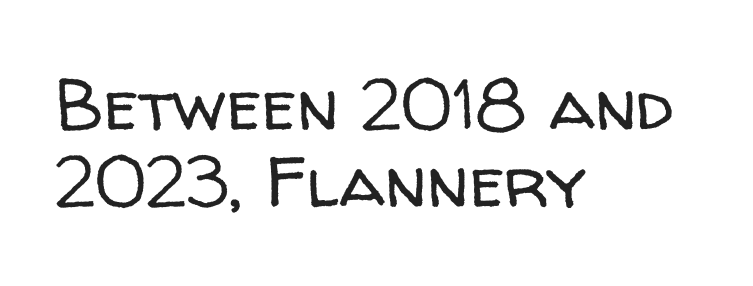
Q: Is the text bold? A: No.
Q: Is the text italic (slanted)? A: No, it is upright.
Q: Is the typeface a serif or a sans-serif typeface? A: Sans-serif.
Q: Is the text underlined? A: No.
Q: How is the paragraph aligned? A: Left-aligned.
Q: Is the spacing between letters normal or unusually wide? A: Normal.
Q: Is the spacing between lines tight, normal or loose? A: Tight.
Q: Width (condensed, normal, or wide)? A: Normal.
Q: Stroke contrast? A: Low.
Q: x-height? A: Medium.
Q: Monospaced? A: No.
